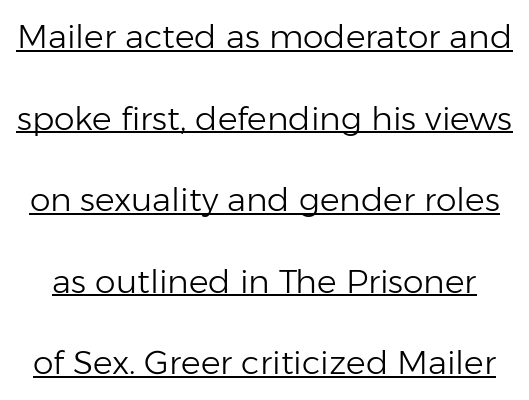
These lines stand farther apart than default settings would place them. No chunkiness to these letters — they're not bold. The tracking reads as untouched default to a designer's eye. Proportional: the letters do not fall into vertical columns. Is this a sans? Yes — the strokes have no serifs.
